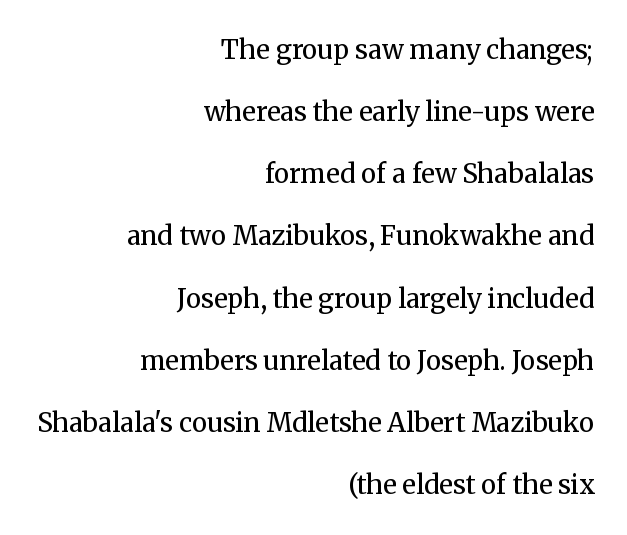
{"italic": "no", "bold": "no", "underline": "no", "align": "right", "line_spacing": "loose", "line_spacing_ratio": 2.39, "letter_spacing": "normal", "letter_spacing_em": 0.0, "glyph_px": 26}
